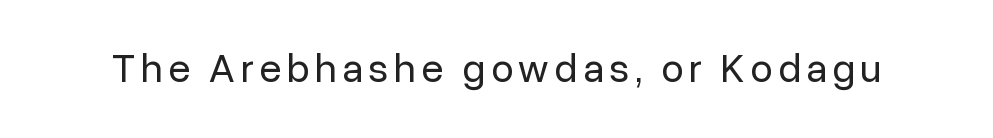
Does the type have serifs? No, each stem ends abruptly. Proportional: the letters do not fall into vertical columns. The space directly below the letters is spotless. The type sits square on the baseline with zero lean. Counters stay open thanks to moderate or lighter strokes.
